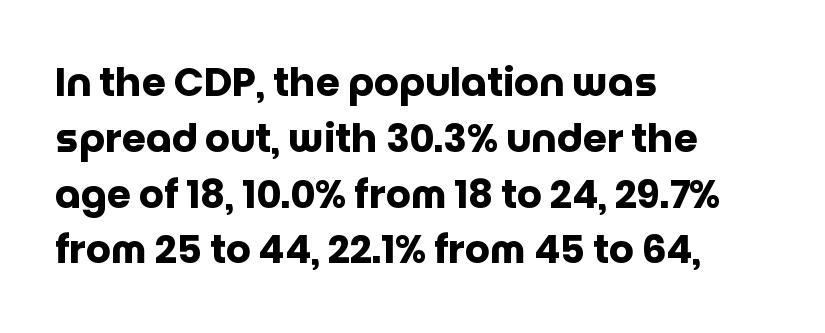
{"serif": "no", "italic": "no", "bold": "yes", "weight": "heavy", "width": "normal", "stroke_contrast": "low", "x_height": "large", "monospaced": "no", "underline": "no", "align": "left", "line_spacing": "normal", "line_spacing_ratio": 1.43, "letter_spacing": "normal", "letter_spacing_em": 0.0, "glyph_px": 39}
